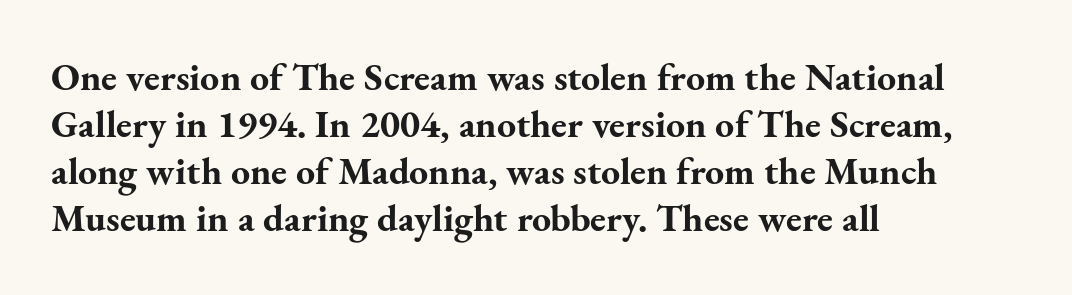
The image shows 38 px bold serif type, upright; set left-aligned, line spacing 1.24x, normal letter spacing, not underlined; medium stroke contrast and a small x-height.
